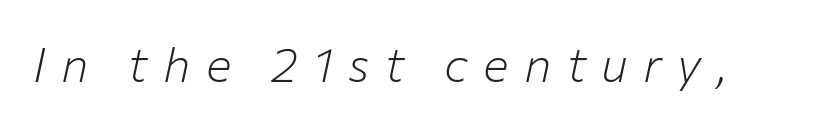
The image shows 48 px light type, italic (leaning right); set unusually wide letter spacing (+0.32 em), not underlined; low stroke contrast and a medium x-height.
